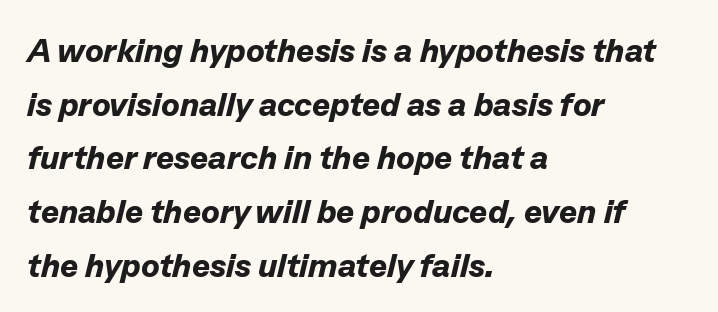
{"italic": "yes", "lean": "right", "slant_degrees": 13, "bold": "yes", "weight": "bold", "width": "normal", "stroke_contrast": "low", "x_height": "medium", "monospaced": "no", "underline": "no", "align": "left", "line_spacing": "normal", "line_spacing_ratio": 1.58, "letter_spacing": "normal", "letter_spacing_em": 0.0, "glyph_px": 34}
